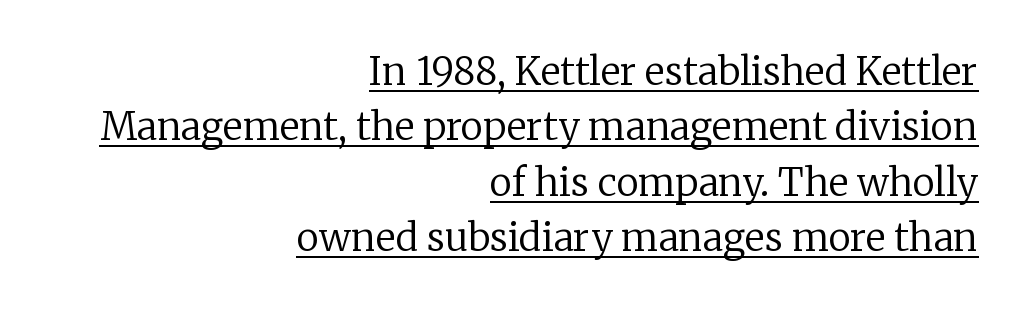
The image shows 38 px regular-weight serif type, upright; set right-aligned, normal line spacing (1.46x), normal letter spacing, underlined; low stroke contrast and a medium x-height.
